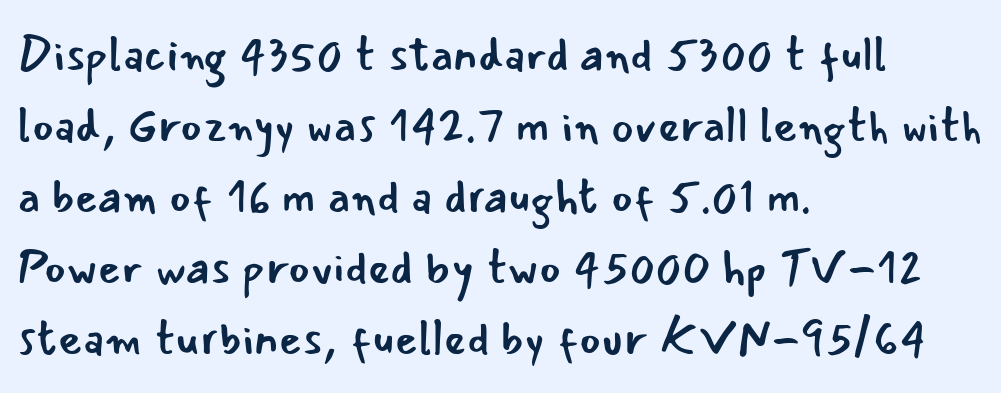
The image shows 47 px regular-weight sans-serif type, upright; set left-aligned, normal line spacing (1.51x), normal letter spacing, not underlined; low stroke contrast and a small x-height.
